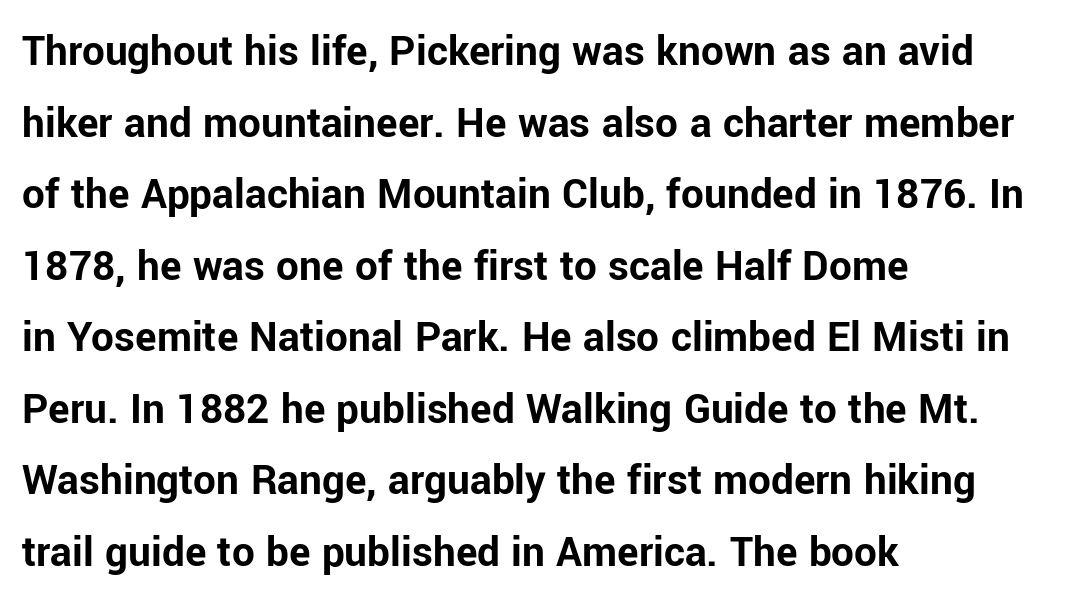
Horizontally, the lines are justified to the leading edge only. Strong, thick strokes mark this as bold type. Nobody drew a line under any word here. No extra tracking has been applied to these lines. Serifs: no, the terminals of the letterforms are clean.
